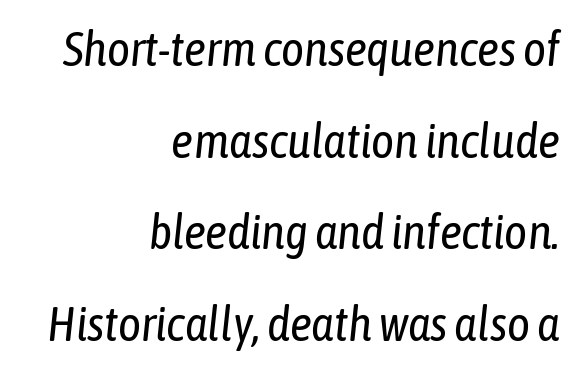
Q: Is the text bold? A: No.
Q: Is the text italic (slanted)? A: Yes, it leans right by about 6 degrees.
Q: Is the text underlined? A: No.
Q: How is the paragraph aligned? A: Right-aligned.
Q: Is the spacing between letters normal or unusually wide? A: Normal.
Q: Width (condensed, normal, or wide)? A: Condensed.
Q: Stroke contrast? A: Low.
Q: x-height? A: Medium.
Q: Monospaced? A: No.
